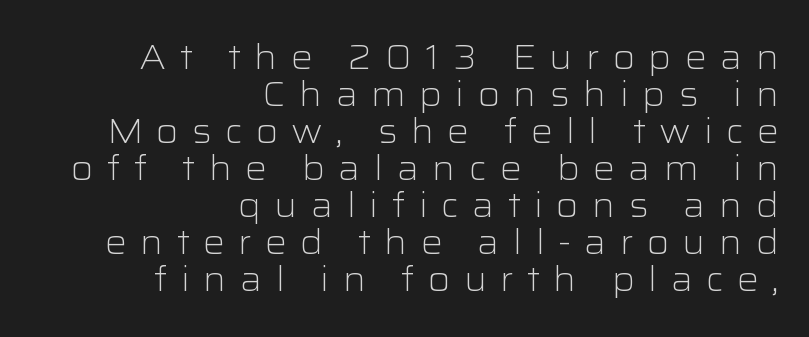
The image shows 34 px light, wide sans-serif type, upright; set right-aligned, tight line spacing (1.09x), unusually wide letter spacing (+0.39 em), not underlined; low stroke contrast and a medium x-height.
